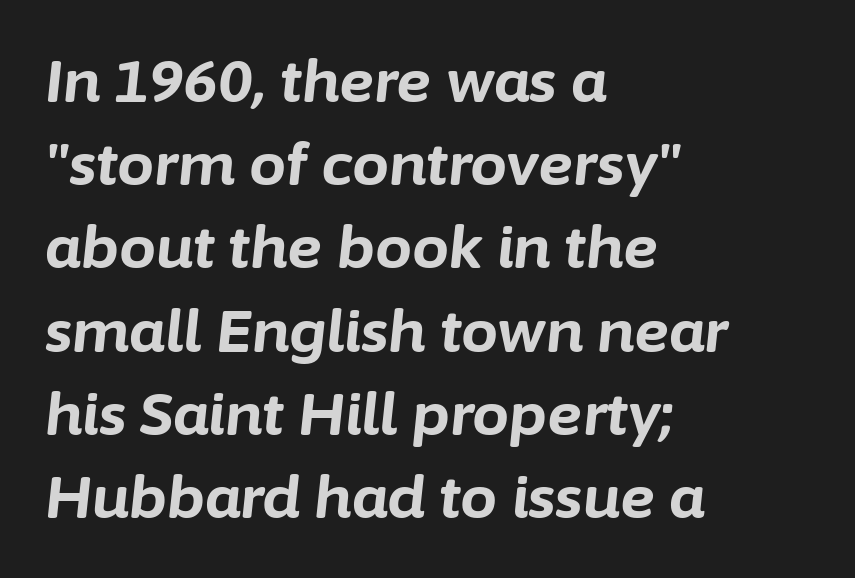
Q: Is the text bold? A: Yes.
Q: Is the text italic (slanted)? A: Yes, it leans right by about 6 degrees.
Q: Is the text underlined? A: No.
Q: How is the paragraph aligned? A: Left-aligned.
Q: Is the spacing between letters normal or unusually wide? A: Normal.
Q: Is the spacing between lines tight, normal or loose? A: Normal.
Q: Width (condensed, normal, or wide)? A: Normal.
Q: Stroke contrast? A: Low.
Q: x-height? A: Medium.
Q: Monospaced? A: No.
